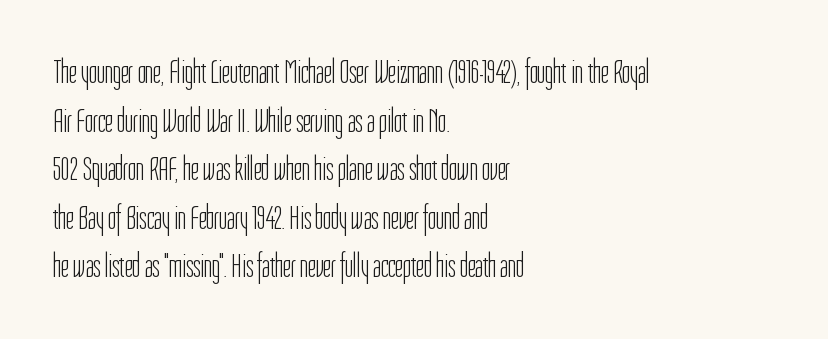
Do the characters align in a grid? No, the font is proportional. No chunkiness to these letters — they're not bold. Each row of text sits above clean, open space. The rows are spaced the way most documents space them.
